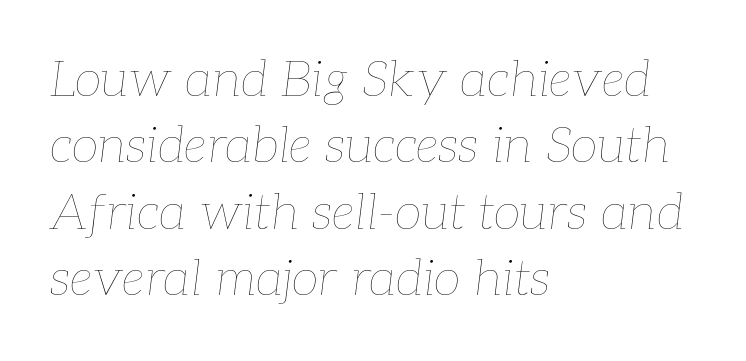
Q: Is the text bold? A: No.
Q: Is the text italic (slanted)? A: Yes, it leans right by about 7 degrees.
Q: Is the text underlined? A: No.
Q: How is the paragraph aligned? A: Left-aligned.
Q: Is the spacing between letters normal or unusually wide? A: Normal.
Q: Is the spacing between lines tight, normal or loose? A: Normal.
Q: Width (condensed, normal, or wide)? A: Normal.
Q: Stroke contrast? A: Low.
Q: x-height? A: Medium.
Q: Monospaced? A: No.
